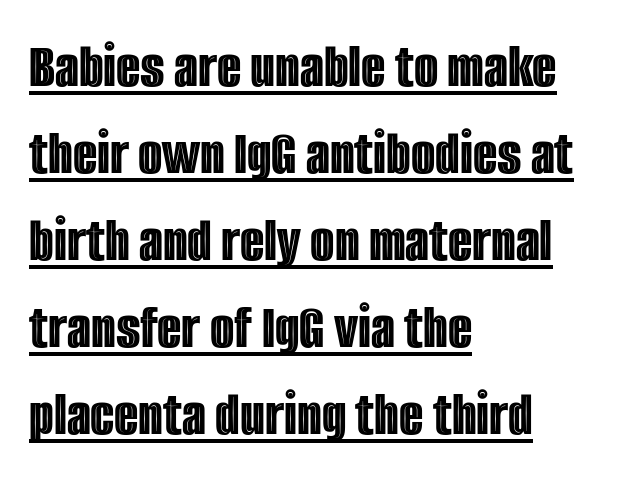
The image shows 63 px condensed type, upright; set left-aligned, normal line spacing (1.38x), normal letter spacing, underlined; a large x-height.
